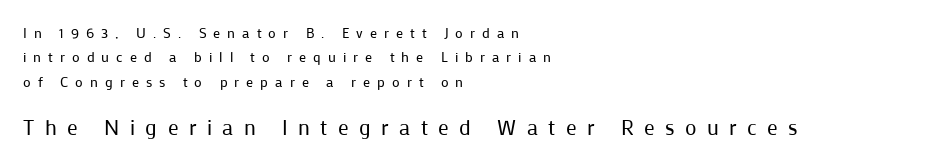
The image shows 21 px text type, upright; set left-aligned, line spacing 1.75x, unusually wide letter spacing (+0.5 em), not underlined; the second (bottom) block is 1.5x larger.
